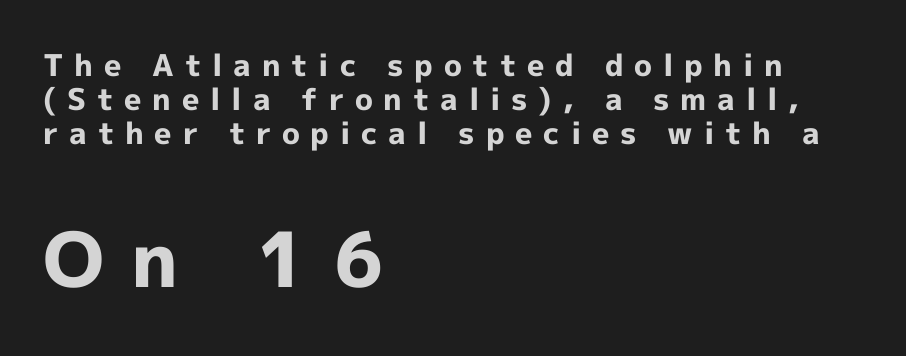
The letters are spread apart with noticeably loose tracking. Leftover space on each line is placed entirely after the last word. The letters advance in unequal steps, a hallmark of proportional type. Interline gaps are noticeably narrow in this sample. A clean baseline with only descenders dipping below it.
